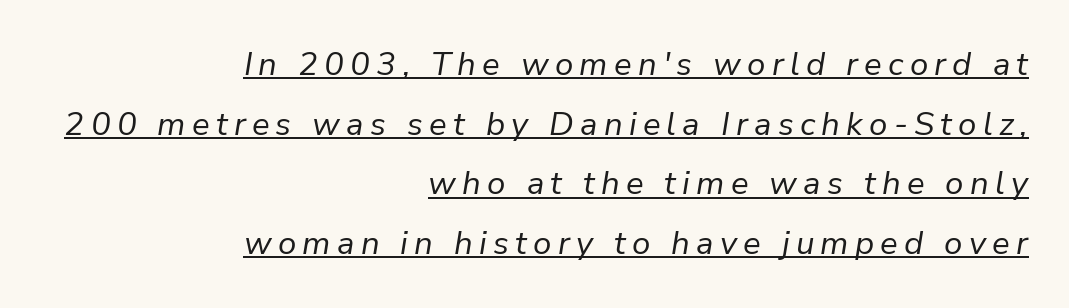
Q: Is the text bold? A: No.
Q: Is the text italic (slanted)? A: Yes, it leans right by about 9 degrees.
Q: Is the text underlined? A: Yes.
Q: How is the paragraph aligned? A: Right-aligned.
Q: Width (condensed, normal, or wide)? A: Normal.
Q: Stroke contrast? A: Low.
Q: x-height? A: Medium.
Q: Monospaced? A: No.
